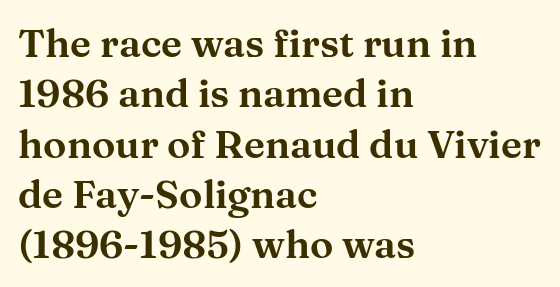
Q: Is the text italic (slanted)? A: No, it is upright.
Q: Is the typeface a serif or a sans-serif typeface? A: Serif.
Q: Is the text underlined? A: No.
Q: How is the paragraph aligned? A: Left-aligned.
Q: Is the spacing between letters normal or unusually wide? A: Normal.
Q: Is the spacing between lines tight, normal or loose? A: Normal.
Q: Width (condensed, normal, or wide)? A: Wide.
Q: Stroke contrast? A: Medium.
Q: x-height? A: Medium.
Q: Monospaced? A: No.
